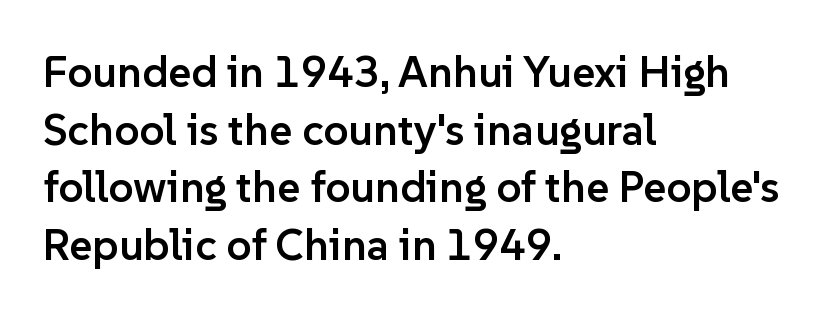
Q: Is the text bold? A: Semi-bold.
Q: Is the text italic (slanted)? A: No, it is upright.
Q: Is the typeface a serif or a sans-serif typeface? A: Sans-serif.
Q: Is the text underlined? A: No.
Q: How is the paragraph aligned? A: Left-aligned.
Q: Is the spacing between letters normal or unusually wide? A: Normal.
Q: Is the spacing between lines tight, normal or loose? A: Normal.
Q: Width (condensed, normal, or wide)? A: Normal.
Q: Stroke contrast? A: Low.
Q: x-height? A: Medium.
Q: Monospaced? A: No.
